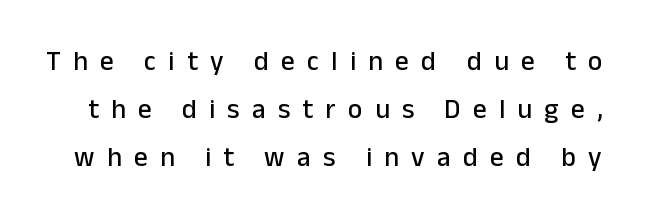
{"italic": "no", "underline": "no", "line_spacing_ratio": 1.78, "letter_spacing": "wide", "letter_spacing_em": 0.46, "glyph_px": 27}
